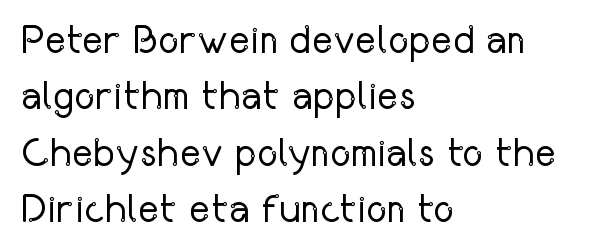
The passage shown is typed in a proportional face where columns would drift. Characters follow at the spacing the type designer built in. This is the regular roman posture of the typeface. The line-height multiplier appears to be the usual default.
